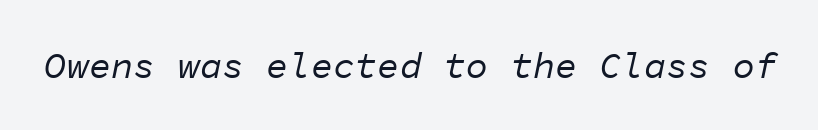
{"italic": "yes", "lean": "right", "slant_degrees": 11, "bold": "no", "weight": "regular", "width": "normal", "stroke_contrast": "low", "x_height": "medium", "monospaced": "yes", "underline": "no", "letter_spacing": "normal", "letter_spacing_em": 0.0, "glyph_px": 37}
